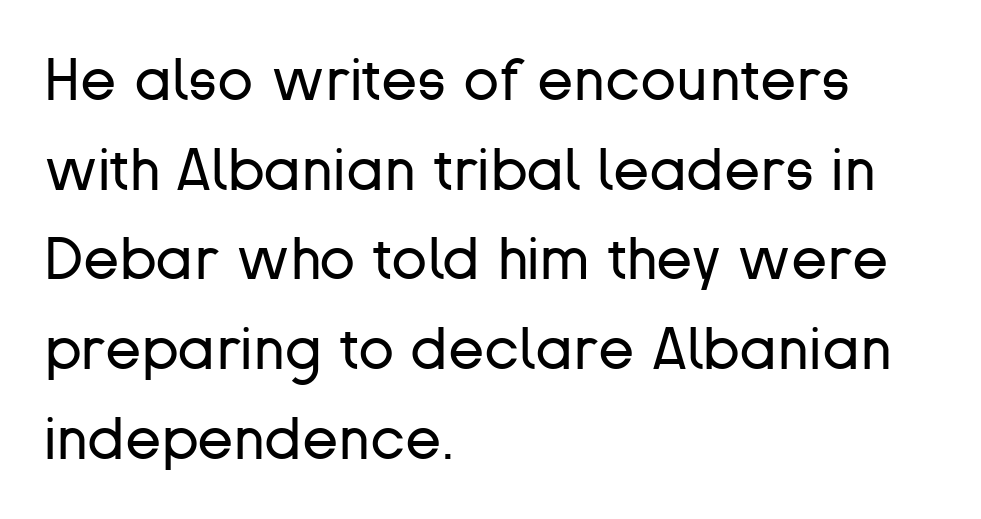
{"serif": "no", "italic": "no", "bold": "no", "weight": "regular", "width": "normal", "stroke_contrast": "low", "x_height": "medium", "monospaced": "no", "underline": "no", "align": "left", "line_spacing": "normal", "line_spacing_ratio": 1.52, "letter_spacing": "normal", "letter_spacing_em": 0.0, "glyph_px": 59}
